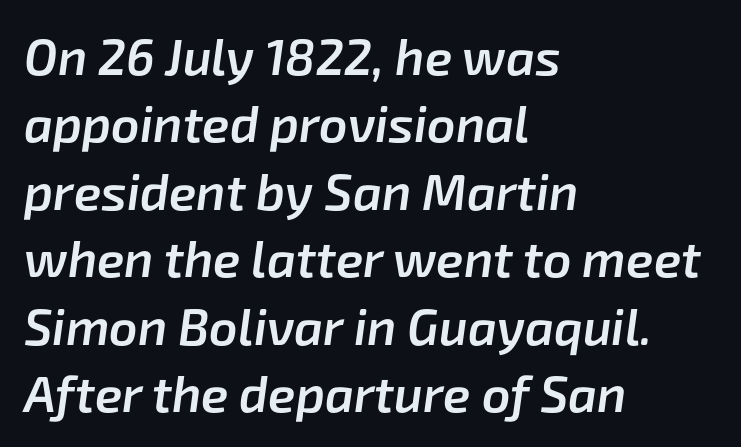
Teacher's note: observe the even left margin — that is flush-left alignment. Spacing between characters is what you'd get straight out of the box. This sample uses an oblique cut, with every glyph tilted off the vertical. Here the designer chose a conventional face with non-uniform glyph widths. The typesetting leans somewhat heavy: a semibold.
